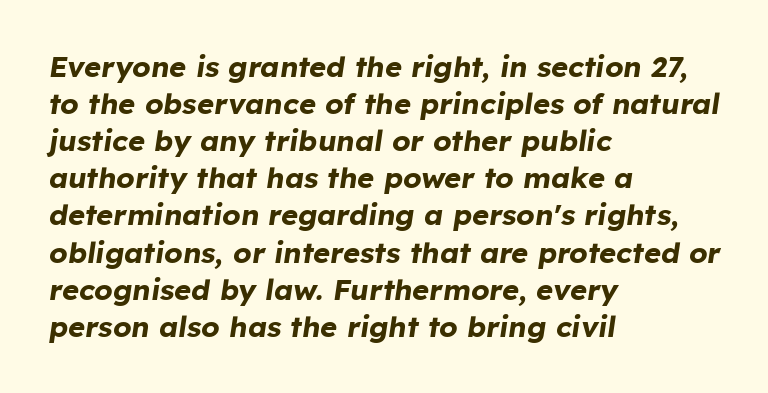
Q: Is the text bold? A: Yes.
Q: Is the text italic (slanted)? A: Yes, it leans right by about 8 degrees.
Q: Is the text underlined? A: No.
Q: How is the paragraph aligned? A: Left-aligned.
Q: Is the spacing between letters normal or unusually wide? A: Normal.
Q: Is the spacing between lines tight, normal or loose? A: Normal.
Q: Width (condensed, normal, or wide)? A: Normal.
Q: Stroke contrast? A: Low.
Q: x-height? A: Medium.
Q: Monospaced? A: No.
